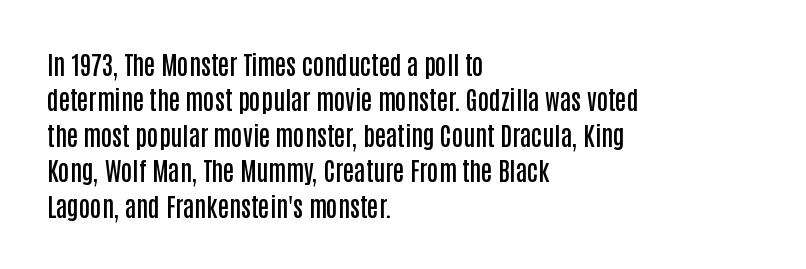
Q: Is the text bold? A: Semi-bold.
Q: Is the text italic (slanted)? A: No, it is upright.
Q: Is the text underlined? A: No.
Q: How is the paragraph aligned? A: Left-aligned.
Q: Is the spacing between letters normal or unusually wide? A: Normal.
Q: Is the spacing between lines tight, normal or loose? A: Normal.
